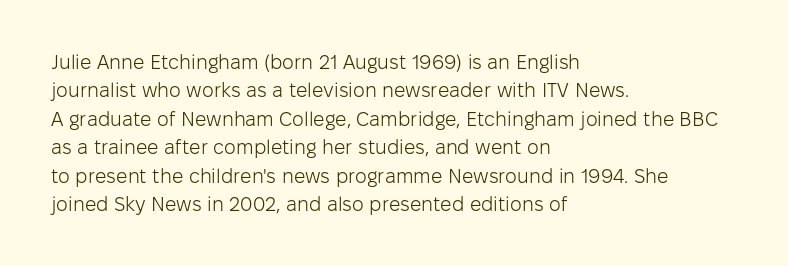
Q: Is the text bold? A: No.
Q: Is the text italic (slanted)? A: No, it is upright.
Q: Is the text underlined? A: No.
Q: How is the paragraph aligned? A: Left-aligned.
Q: Is the spacing between letters normal or unusually wide? A: Normal.
Q: Is the spacing between lines tight, normal or loose? A: Normal.
